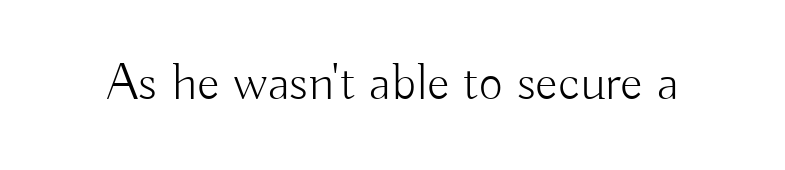
Q: Is the text bold? A: No.
Q: Is the text italic (slanted)? A: No, it is upright.
Q: Is the typeface a serif or a sans-serif typeface? A: Sans-serif.
Q: Is the text underlined? A: No.
Q: Is the spacing between letters normal or unusually wide? A: Normal.
Q: Width (condensed, normal, or wide)? A: Normal.
Q: Stroke contrast? A: Low.
Q: x-height? A: Small.
Q: Monospaced? A: No.
